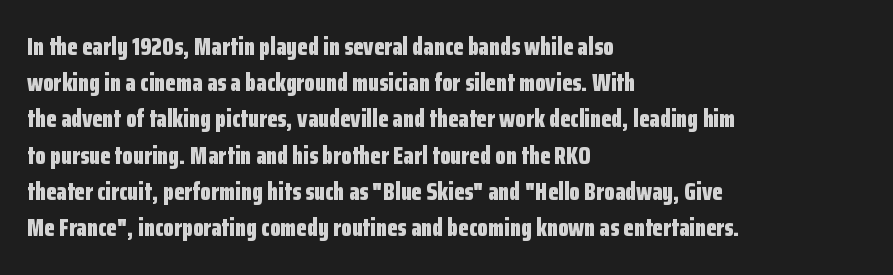
The image shows 24 px bold type, upright; set left-aligned, normal line spacing (1.51x), normal letter spacing, not underlined.
